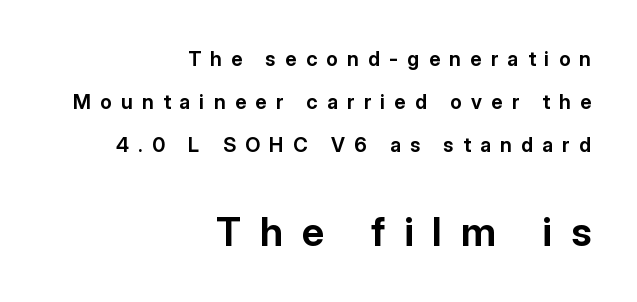
{"serif": "no", "italic": "no", "bold": "yes", "weight": "bold", "width": "normal", "stroke_contrast": "low", "x_height": "medium", "monospaced": "no", "underline": "no", "align": "right", "line_spacing": "loose", "line_spacing_ratio": 2.15, "letter_spacing": "wide", "letter_spacing_em": 0.47, "larger_block": "second", "size_ratio": 2.0, "glyph_px": 40}
